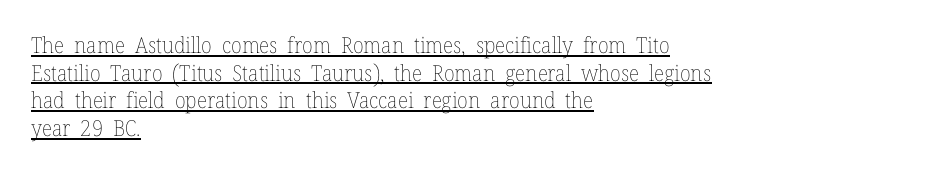
Q: Is the text bold? A: No.
Q: Is the text italic (slanted)? A: No, it is upright.
Q: Is the text underlined? A: Yes.
Q: How is the paragraph aligned? A: Left-aligned.
Q: Is the spacing between letters normal or unusually wide? A: Normal.
Q: Is the spacing between lines tight, normal or loose? A: Normal.
